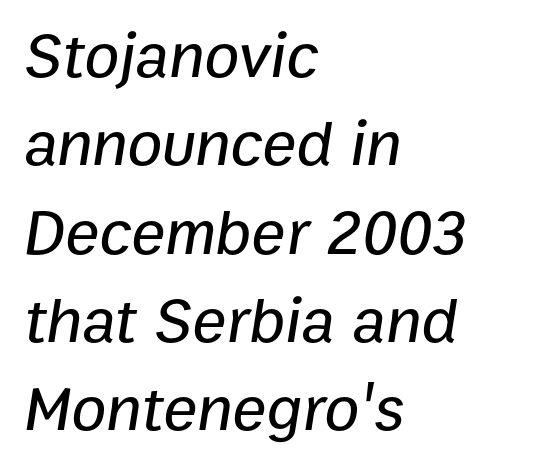
Q: Is the text italic (slanted)? A: Yes, it leans right by about 9 degrees.
Q: Is the text underlined? A: No.
Q: How is the paragraph aligned? A: Left-aligned.
Q: Is the spacing between letters normal or unusually wide? A: Normal.
Q: Is the spacing between lines tight, normal or loose? A: Normal.
Q: Width (condensed, normal, or wide)? A: Normal.
Q: Stroke contrast? A: Low.
Q: x-height? A: Medium.
Q: Monospaced? A: No.
